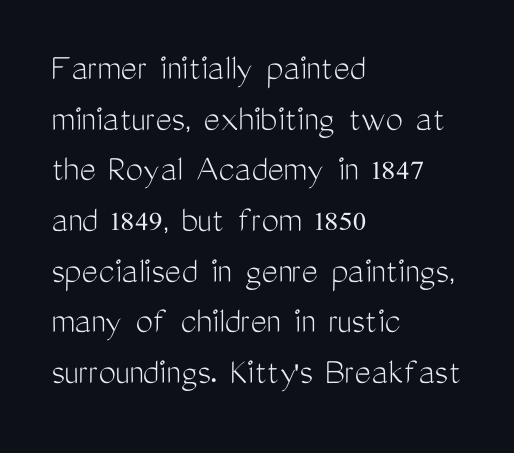
Is the block centered? No — it sits flush against the left margin. Here the glyphs are tracked normally, forming tight word shapes. Evenly set lines give the paragraph a standard silhouette. This is the regular roman posture of the typeface.
